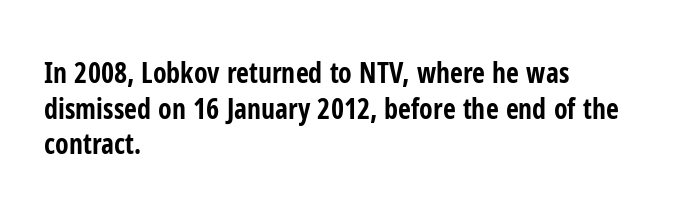
{"serif": "no", "italic": "no", "bold": "yes", "weight": "bold", "width": "condensed", "stroke_contrast": "low", "x_height": "medium", "monospaced": "no", "underline": "no", "align": "left", "line_spacing": "normal", "line_spacing_ratio": 1.27, "letter_spacing": "normal", "letter_spacing_em": 0.0, "glyph_px": 28}
